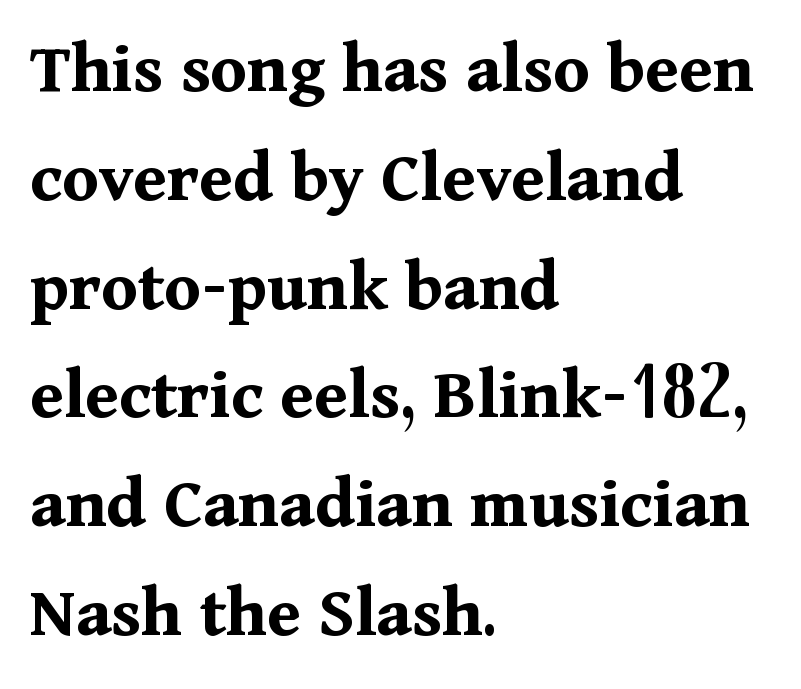
{"serif": "yes", "italic": "no", "bold": "yes", "weight": "bold", "width": "normal", "stroke_contrast": "medium", "x_height": "medium", "monospaced": "no", "underline": "no", "align": "left", "line_spacing": "normal", "line_spacing_ratio": 1.47, "letter_spacing": "normal", "letter_spacing_em": 0.0, "glyph_px": 74}
